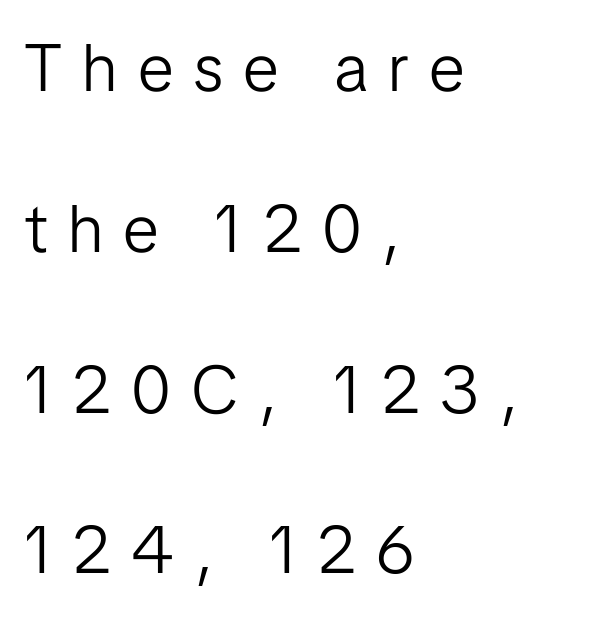
Every stem runs plumb, perpendicular to the baseline. Decoration check: the copy has no underline. The horizontal fit of the characters is loose and conspicuously gappy. If you measured baseline to baseline, you'd find a long distance. Letterform terminals end flat and unadorned throughout the passage.
